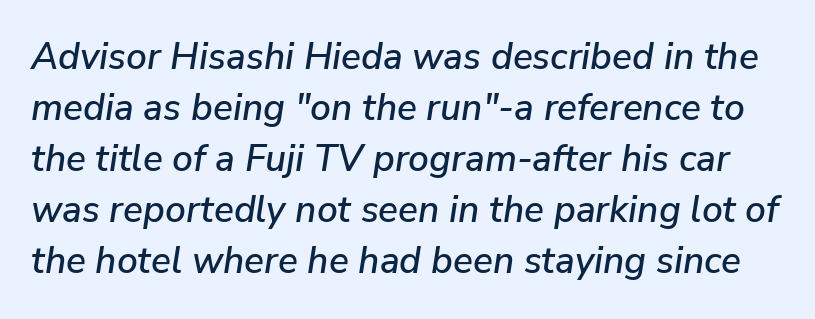
The leading is moderate, giving the passage an even texture. The horizontal fit of the characters is conventional and even. Bare-footed words on every line. The letters advance in unequal steps, a hallmark of proportional type.
